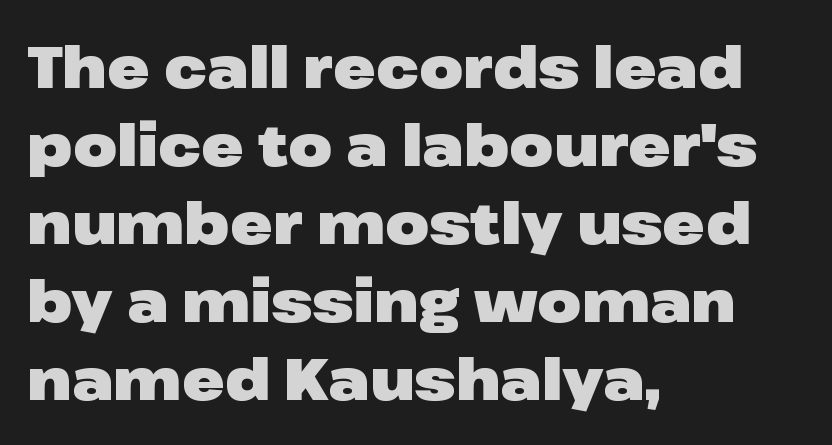
I'd describe the lettering as bold — thick and assertive. Each row of text sits above clean, open space. If you drew a line through each stem, it would be perfectly vertical. These lines sit exactly where default settings would place them.
